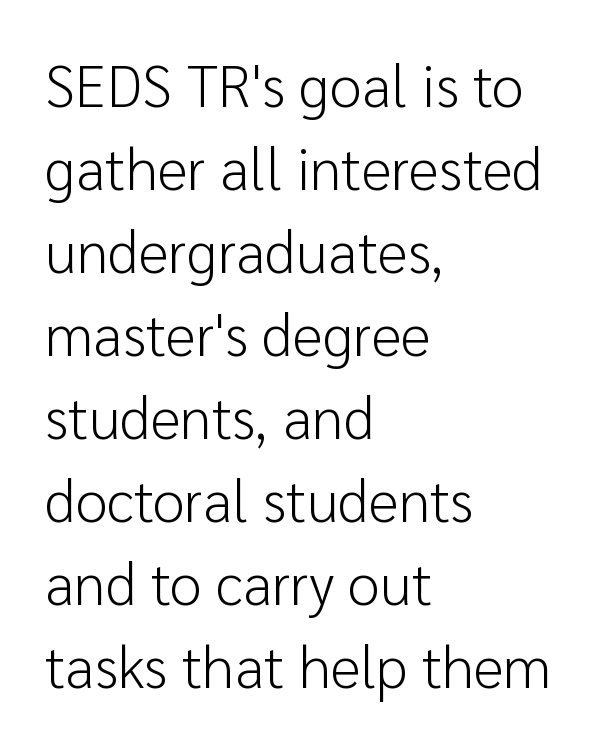
The image shows 58 px light sans-serif type, upright; set left-aligned, normal line spacing (1.43x), normal letter spacing, not underlined; low stroke contrast and a medium x-height.
